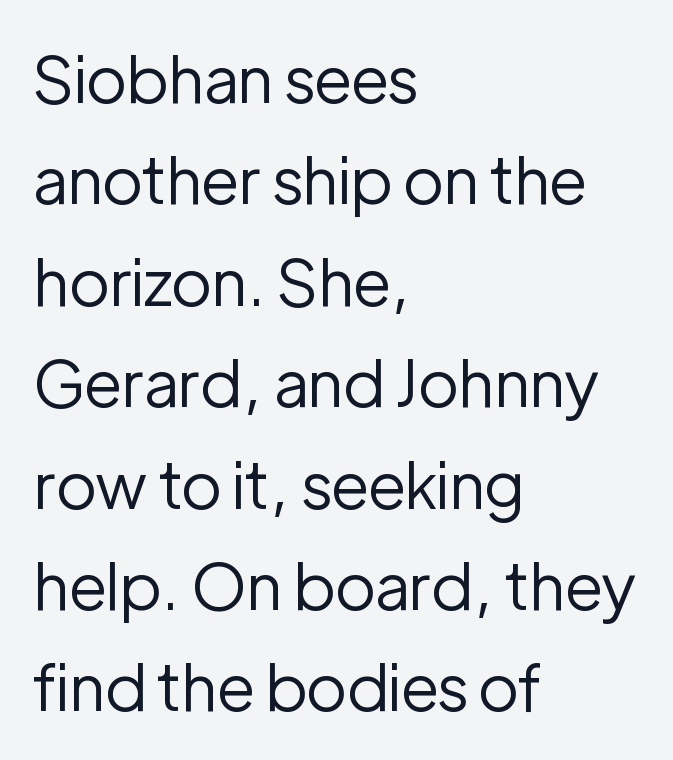
Q: Is the text bold? A: No.
Q: Is the text italic (slanted)? A: No, it is upright.
Q: Is the typeface a serif or a sans-serif typeface? A: Sans-serif.
Q: Is the text underlined? A: No.
Q: How is the paragraph aligned? A: Left-aligned.
Q: Is the spacing between letters normal or unusually wide? A: Normal.
Q: Is the spacing between lines tight, normal or loose? A: Normal.
Q: Width (condensed, normal, or wide)? A: Normal.
Q: Stroke contrast? A: Low.
Q: x-height? A: Medium.
Q: Monospaced? A: No.
